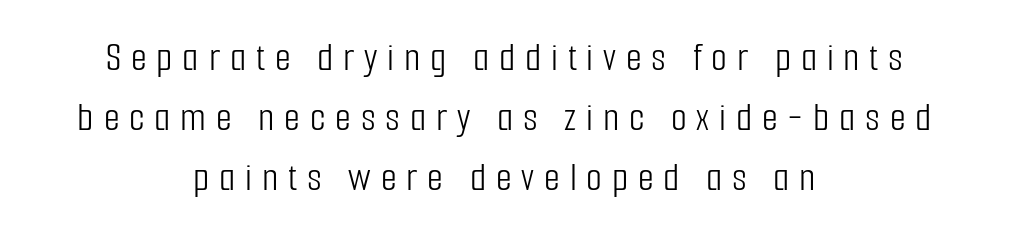
Q: Is the text bold? A: No.
Q: Is the text italic (slanted)? A: No, it is upright.
Q: Is the typeface a serif or a sans-serif typeface? A: Sans-serif.
Q: Is the text underlined? A: No.
Q: How is the paragraph aligned? A: Centered.
Q: Is the spacing between letters normal or unusually wide? A: Unusually wide.
Q: Is the spacing between lines tight, normal or loose? A: Normal.
Q: Width (condensed, normal, or wide)? A: Condensed.
Q: Stroke contrast? A: Low.
Q: x-height? A: Medium.
Q: Monospaced? A: No.
